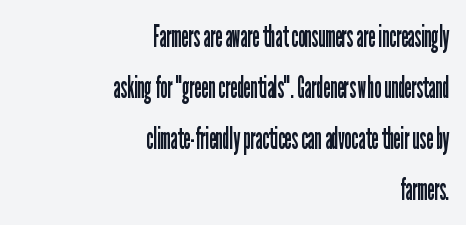
The image shows 31 px regular-weight, condensed sans-serif type, upright; set right-aligned, normal line spacing (1.64x), normal letter spacing, not underlined; low stroke contrast and a medium x-height.
